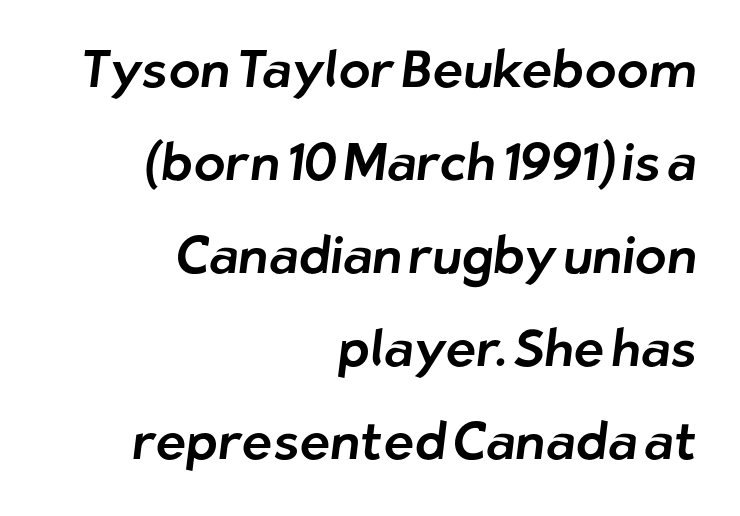
The image shows 52 px sans-serif type; set right-aligned, line spacing 1.79x, normal letter spacing, not underlined; low stroke contrast and a medium x-height.
